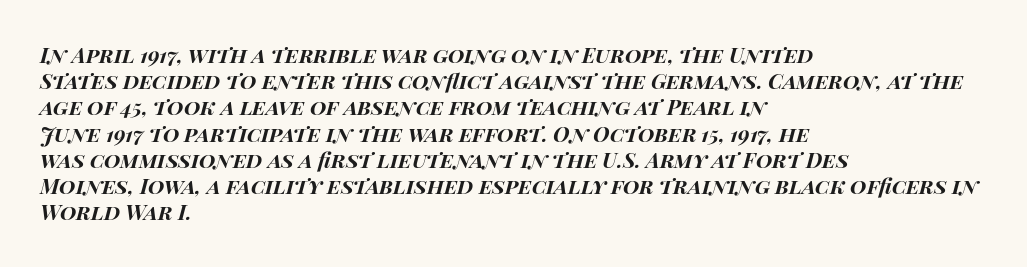
{"italic": "yes", "lean": "right", "slant_degrees": 14, "bold": "yes", "underline": "no", "align": "left", "line_spacing": "normal", "line_spacing_ratio": 1.25, "letter_spacing": "normal", "letter_spacing_em": 0.0, "glyph_px": 21}
